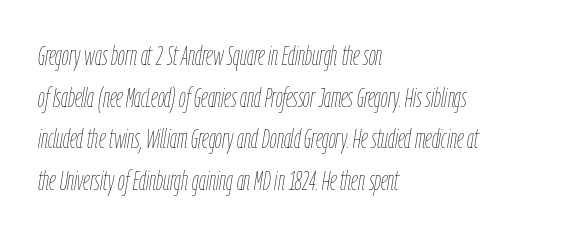
The image shows 27 px text type, italic (leaning right); set left-aligned, normal line spacing (1.54x), normal letter spacing, not underlined.
